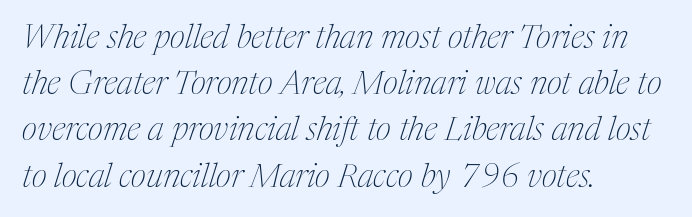
Q: Is the text bold? A: No.
Q: Is the text italic (slanted)? A: Yes, it leans right by about 17 degrees.
Q: Is the typeface a serif or a sans-serif typeface? A: Serif.
Q: Is the text underlined? A: No.
Q: How is the paragraph aligned? A: Left-aligned.
Q: Is the spacing between letters normal or unusually wide? A: Normal.
Q: Is the spacing between lines tight, normal or loose? A: Normal.
Q: Width (condensed, normal, or wide)? A: Condensed.
Q: Stroke contrast? A: Medium.
Q: x-height? A: Medium.
Q: Monospaced? A: No.
